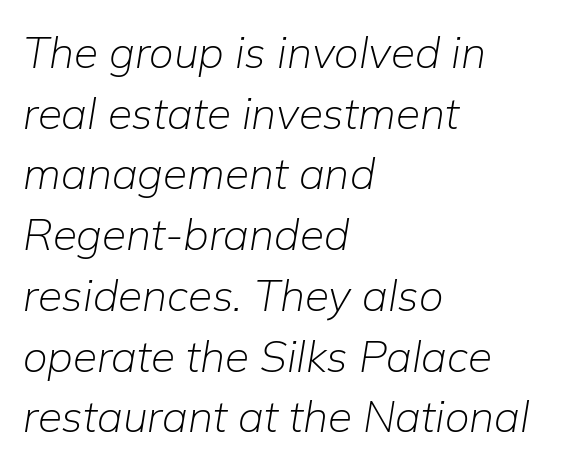
Evenly set lines give the paragraph a standard silhouette. Left-aligned paragraph, ragged on the right. Observe the lean: these are italic letterforms. Think of a printed novel: that variable character pitch is what you see here.
